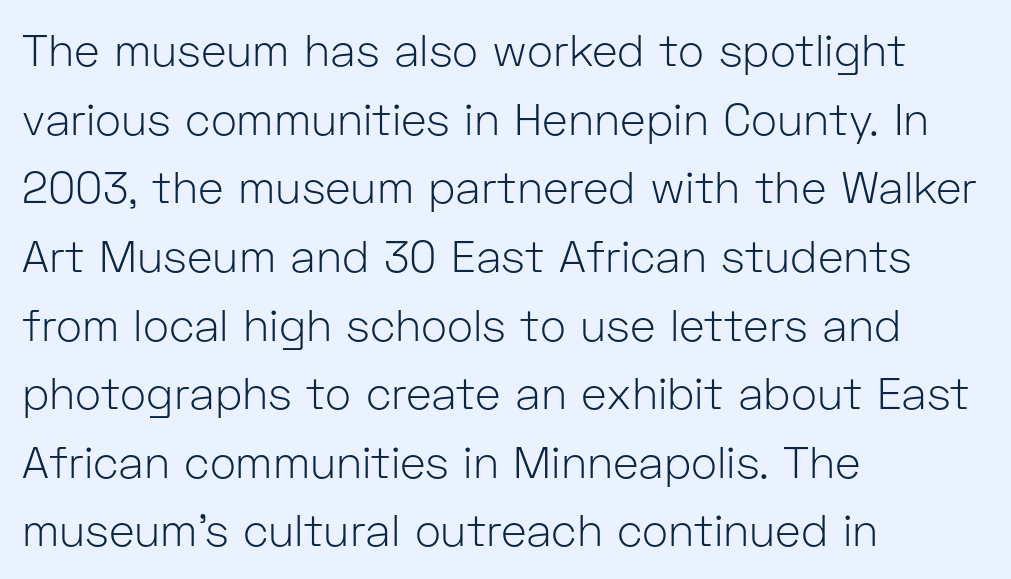
{"serif": "no", "italic": "no", "bold": "no", "weight": "light", "width": "normal", "stroke_contrast": "low", "x_height": "medium", "monospaced": "no", "underline": "no", "align": "left", "line_spacing": "normal", "line_spacing_ratio": 1.56, "letter_spacing": "normal", "letter_spacing_em": 0.0, "glyph_px": 44}
